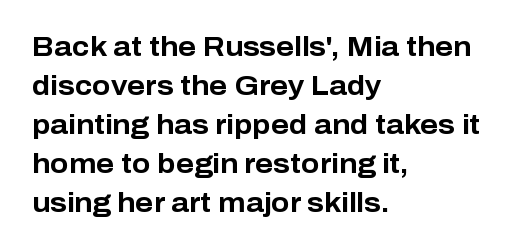
The image shows 27 px bold type, upright; set left-aligned, normal line spacing (1.44x), normal letter spacing, not underlined.
